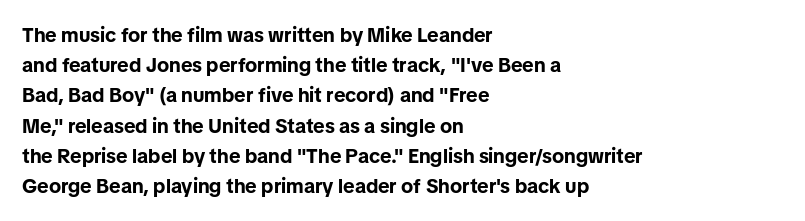
Where is the straight margin? On the left. Between one letter and the next there's only the usual sliver of space. Is there any slant? The stems are plumb. Every letter is thick-stroked: bold, no question.
